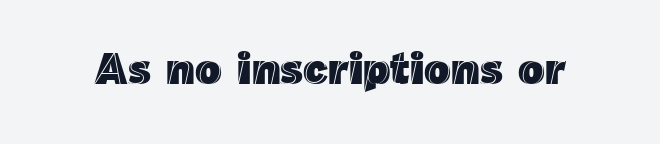
The image shows 44 px text type, upright; set normal letter spacing, not underlined; a medium x-height.
